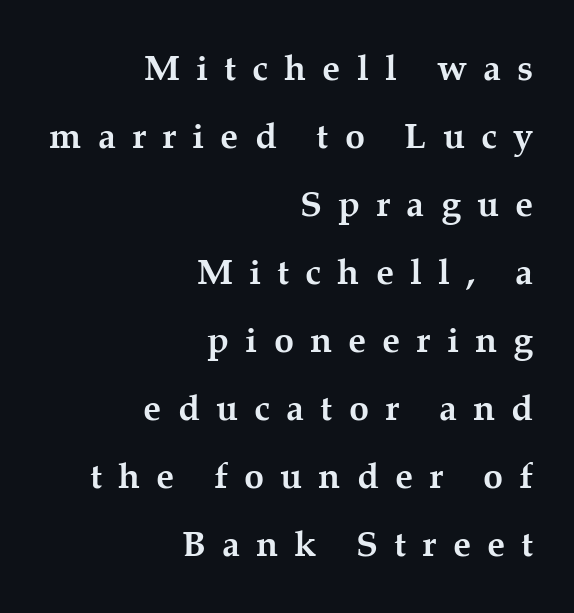
{"serif": "yes", "italic": "no", "bold": "yes", "weight": "semibold", "width": "normal", "stroke_contrast": "medium", "x_height": "medium", "monospaced": "no", "underline": "no", "align": "right", "line_spacing_ratio": 1.89, "letter_spacing": "wide", "letter_spacing_em": 0.45, "glyph_px": 36}
